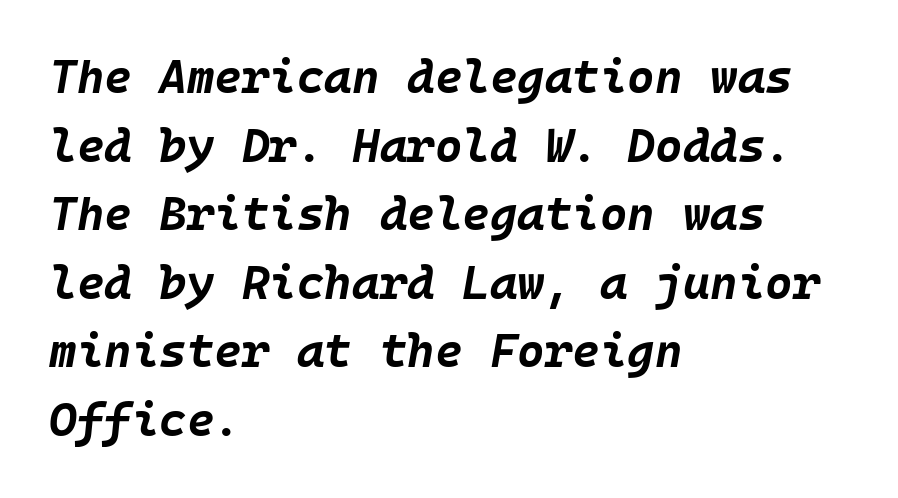
Check under the words: just untouched page. Look at the stroke-to-counter ratio: heavy, a bold. Compared with a centered layout, this one pins lines to the left instead. It's the slanting kind of type. Caption: standard tracking, unaltered. Is there much room between lines? A standard amount, neither cramped nor airy.
